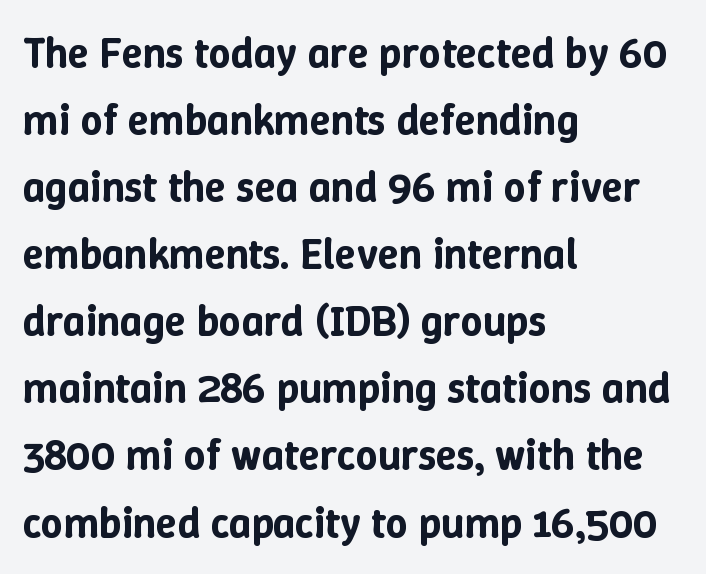
{"italic": "no", "width": "normal", "stroke_contrast": "low", "x_height": "medium", "monospaced": "no", "underline": "no", "align": "left", "line_spacing": "normal", "line_spacing_ratio": 1.56, "letter_spacing": "normal", "letter_spacing_em": 0.0, "glyph_px": 43}
